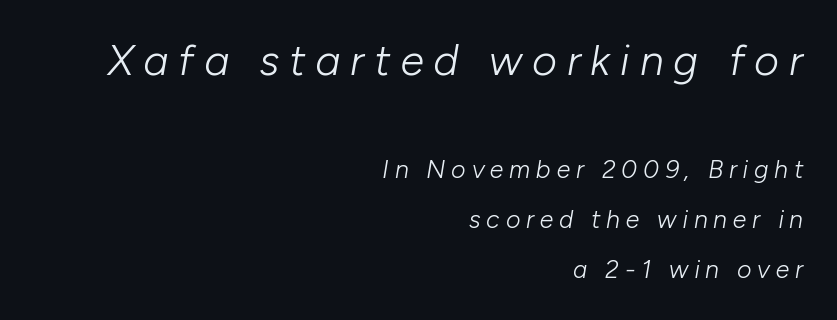
{"italic": "yes", "lean": "right", "slant_degrees": 10, "bold": "no", "weight": "light", "width": "normal", "stroke_contrast": "low", "x_height": "medium", "monospaced": "no", "underline": "no", "align": "right", "line_spacing": "loose", "line_spacing_ratio": 2.0, "letter_spacing": "wide", "letter_spacing_em": 0.23, "larger_block": "first", "size_ratio": 1.72, "glyph_px": 43}
